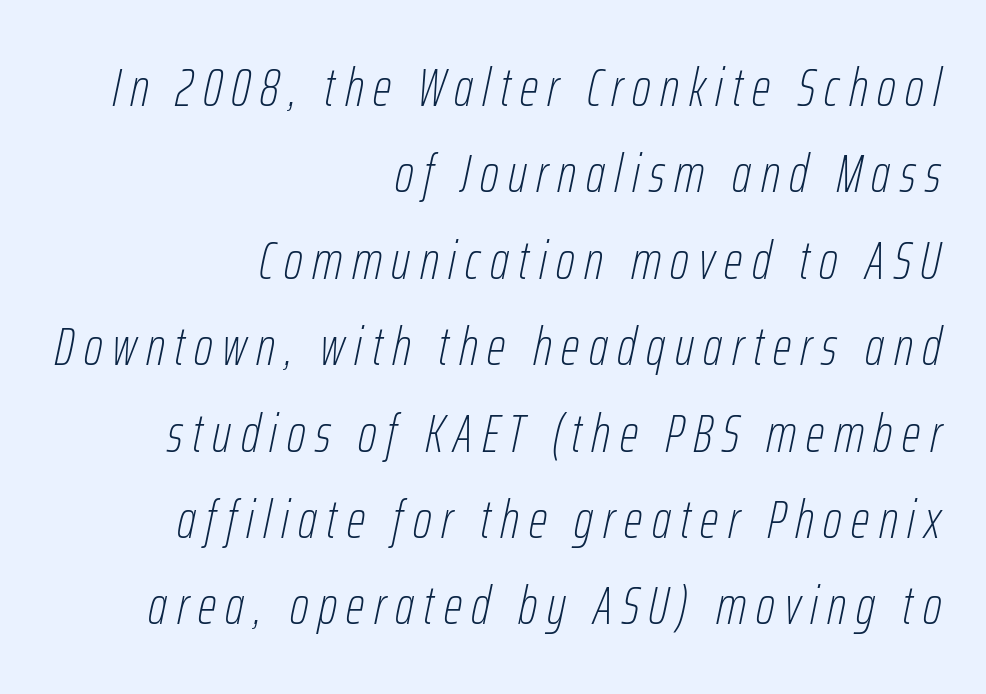
{"italic": "yes", "lean": "right", "slant_degrees": 12, "bold": "no", "weight": "thin", "width": "condensed", "stroke_contrast": "low", "x_height": "medium", "monospaced": "no", "underline": "no", "align": "right", "line_spacing": "normal", "line_spacing_ratio": 1.63, "glyph_px": 53}
